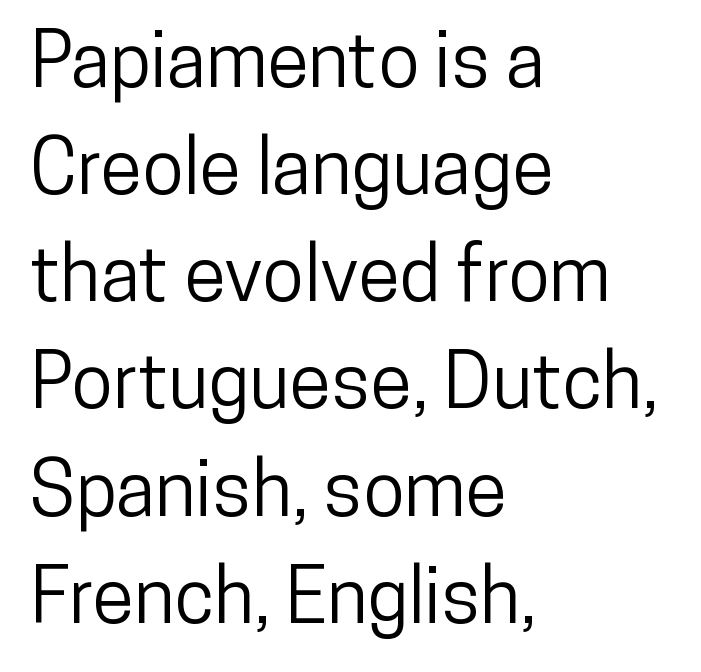
Q: Is the text italic (slanted)? A: No, it is upright.
Q: Is the typeface a serif or a sans-serif typeface? A: Sans-serif.
Q: Is the text underlined? A: No.
Q: How is the paragraph aligned? A: Left-aligned.
Q: Is the spacing between letters normal or unusually wide? A: Normal.
Q: Is the spacing between lines tight, normal or loose? A: Normal.
Q: Width (condensed, normal, or wide)? A: Condensed.
Q: Stroke contrast? A: Low.
Q: x-height? A: Medium.
Q: Monospaced? A: No.
